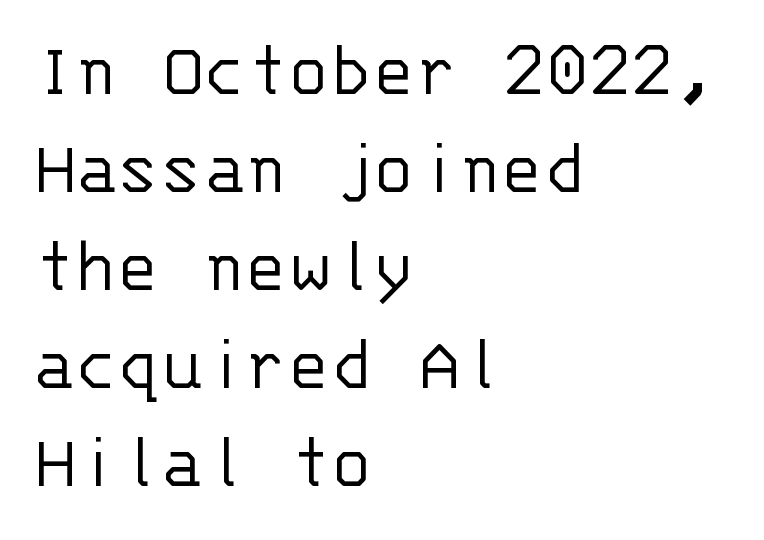
Q: Is the text bold? A: No.
Q: Is the text italic (slanted)? A: No, it is upright.
Q: Is the typeface a serif or a sans-serif typeface? A: Sans-serif.
Q: Is the text underlined? A: No.
Q: How is the paragraph aligned? A: Left-aligned.
Q: Is the spacing between letters normal or unusually wide? A: Normal.
Q: Width (condensed, normal, or wide)? A: Normal.
Q: Stroke contrast? A: Low.
Q: x-height? A: Large.
Q: Monospaced? A: Yes.
